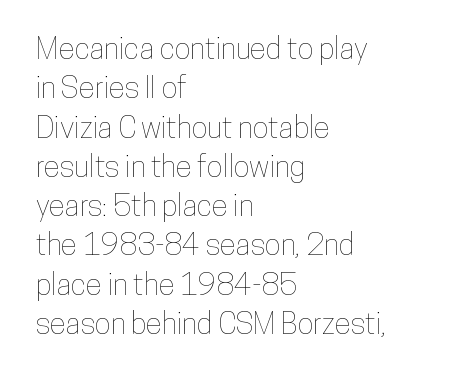
Q: Is the text italic (slanted)? A: No, it is upright.
Q: Is the text underlined? A: No.
Q: How is the paragraph aligned? A: Left-aligned.
Q: Is the spacing between letters normal or unusually wide? A: Normal.
Q: Is the spacing between lines tight, normal or loose? A: Normal.
Q: Width (condensed, normal, or wide)? A: Condensed.
Q: Stroke contrast? A: Low.
Q: x-height? A: Medium.
Q: Monospaced? A: No.
